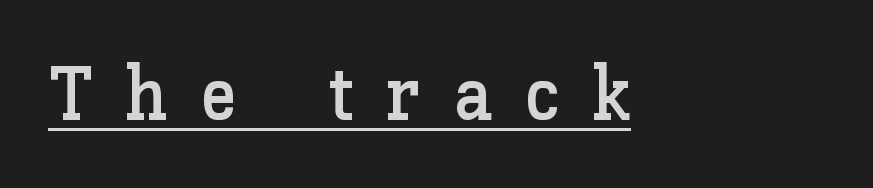
Q: Is the text italic (slanted)? A: No, it is upright.
Q: Is the text underlined? A: Yes.
Q: How is the paragraph aligned? A: Left-aligned.
Q: Is the spacing between letters normal or unusually wide? A: Unusually wide.
Q: Width (condensed, normal, or wide)? A: Normal.
Q: Stroke contrast? A: Low.
Q: x-height? A: Medium.
Q: Monospaced? A: No.
